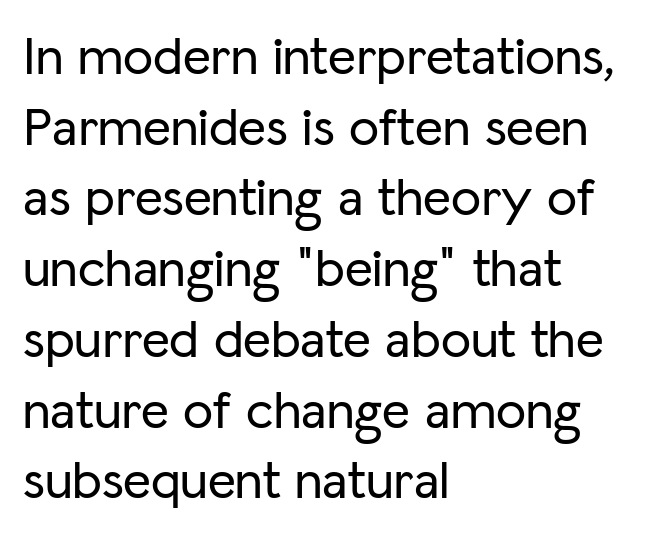
{"serif": "no", "italic": "no", "width": "normal", "stroke_contrast": "low", "x_height": "medium", "monospaced": "no", "underline": "no", "align": "left", "line_spacing": "normal", "line_spacing_ratio": 1.31, "letter_spacing": "normal", "letter_spacing_em": 0.0, "glyph_px": 54}
